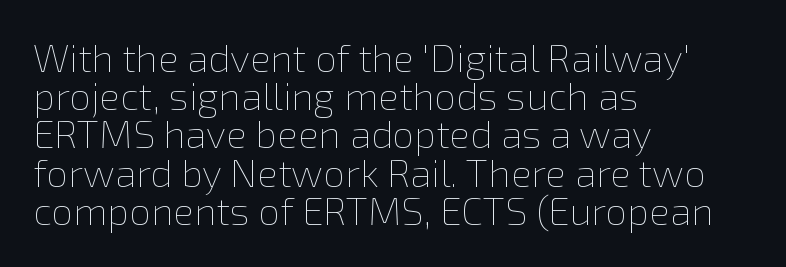
{"italic": "no", "bold": "no", "weight": "thin", "width": "normal", "x_height": "medium", "monospaced": "no", "underline": "no", "align": "left", "line_spacing": "tight", "line_spacing_ratio": 0.98, "letter_spacing": "normal", "letter_spacing_em": 0.0, "glyph_px": 39}
